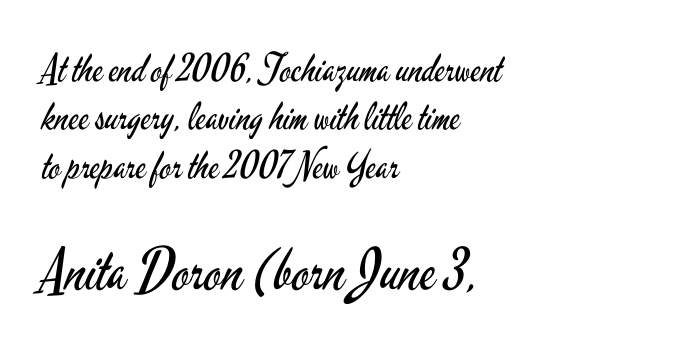
The image shows 57 px regular-weight, condensed sans-serif type; set left-aligned, normal line spacing (1.27x), normal letter spacing, not underlined; the second (bottom) block is 1.5x larger; low stroke contrast and a small x-height.
